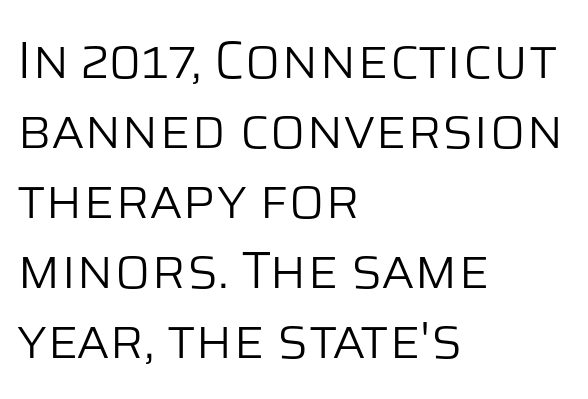
{"serif": "no", "italic": "no", "bold": "no", "weight": "light", "width": "normal", "stroke_contrast": "low", "x_height": "large", "monospaced": "no", "underline": "no", "align": "left", "line_spacing": "normal", "line_spacing_ratio": 1.32, "letter_spacing": "normal", "letter_spacing_em": 0.0, "glyph_px": 53}
